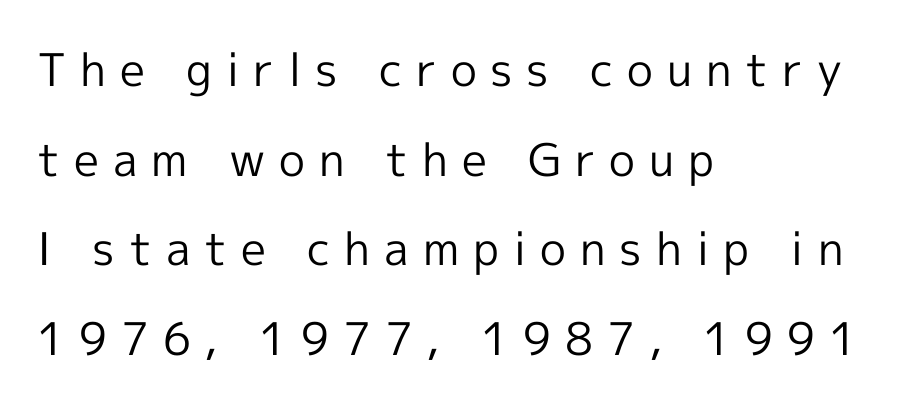
Think of a printed novel: that variable character pitch is what you see here. A light-to-regular cut is what we see here. Tracking here is generous; glyphs stand well apart from one another. It's the straight-up-and-down kind of type. The passage shown is typeset with a sans-serif family.
